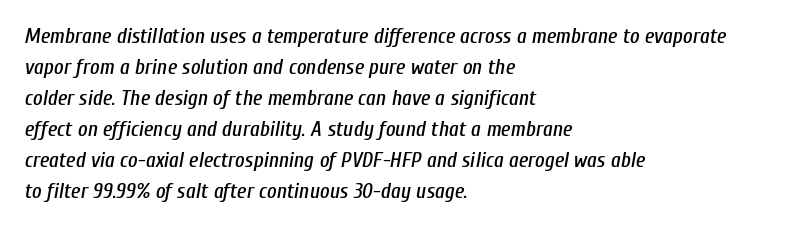
Evenly set lines give the paragraph a standard silhouette. Lines of text with bare space underneath. A classic flush-left, rag-right setting is used for this passage. Compared with ordinary roman type, these characters are visibly tilted. The passage shown has conventional tracking throughout.
